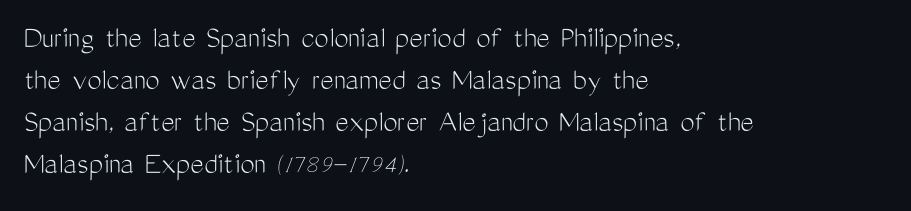
The letterforms sit shoulder to shoulder at normal distance. Character widths vary here, with narrow letters taking less room than wide ones. Nothing heavy about these letters — not bold at all. Letterform terminals end flat and unadorned throughout the passage. Rule under the text: the space is simply empty. Regular leading.
